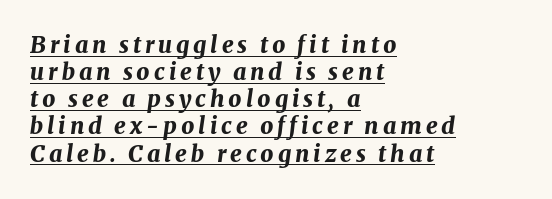
Each glyph is drawn with heavy, bold strokes. If you drew a ruler down the left edge, every line would touch it. The whole block is typeset with a tilt. The words here are underlined.
